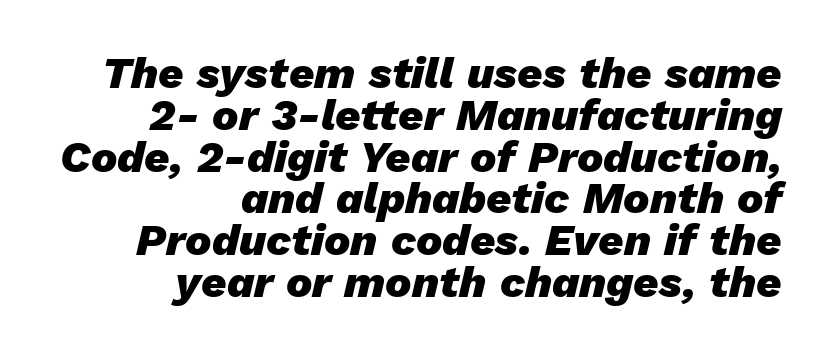
Any mark beneath the type? The region is blank. Honestly, the rows look squashed on top of each other. Glyph-to-glyph distance matches everyday printed text. Typesetter's note: full bold, strokes at maximum text heaviness.
